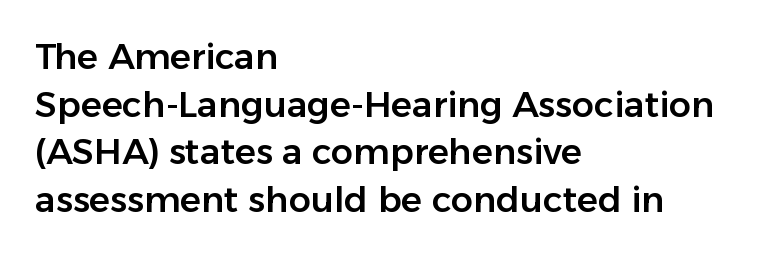
This rendering uses left alignment, leaving the right contour irregular. Varying glyph widths throughout — classic text-font behaviour. Students, note that the glyphs here touch the page at normal intervals. Designer's note — italics off, roman on. How would I describe the line gaps? Plain and ordinary. The strip under each line holds only bare page.
